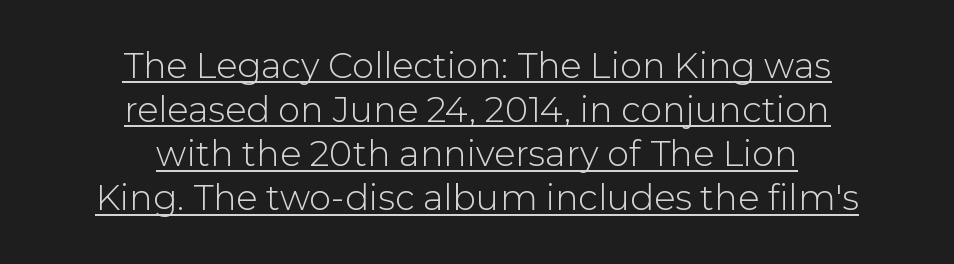
The image shows 35 px light sans-serif type, upright; set centered, normal line spacing (1.26x), normal letter spacing, underlined; low stroke contrast and a medium x-height.
